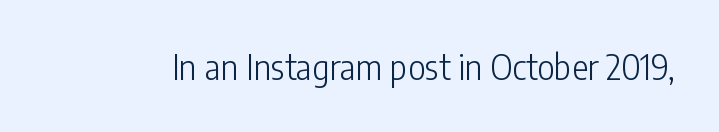
Q: Is the text bold? A: No.
Q: Is the text italic (slanted)? A: No, it is upright.
Q: Is the typeface a serif or a sans-serif typeface? A: Sans-serif.
Q: Is the text underlined? A: No.
Q: Is the spacing between letters normal or unusually wide? A: Normal.
Q: Width (condensed, normal, or wide)? A: Condensed.
Q: Stroke contrast? A: Low.
Q: x-height? A: Medium.
Q: Monospaced? A: No.
